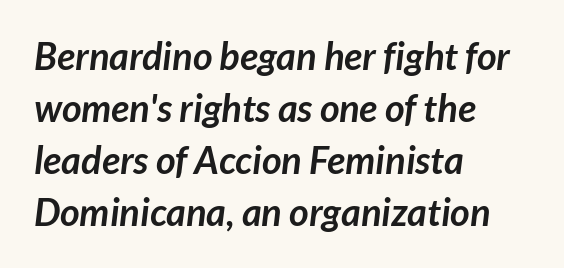
{"serif": "no", "bold": "yes", "weight": "semibold", "width": "normal", "stroke_contrast": "low", "x_height": "medium", "monospaced": "no", "underline": "no", "align": "left", "line_spacing": "normal", "line_spacing_ratio": 1.37, "letter_spacing": "normal", "letter_spacing_em": 0.0, "glyph_px": 38}
